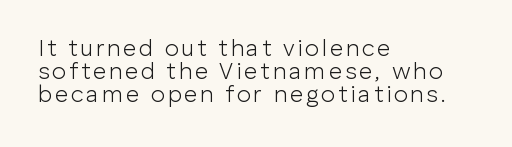
The image shows 23 px text type, upright; set left-aligned, tight line spacing (1.01x), not underlined.
